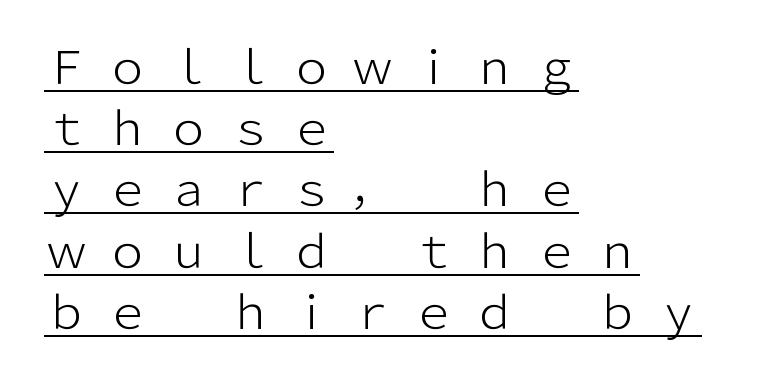
The image shows 45 px light sans-serif type, upright; set left-aligned, normal line spacing (1.36x), unusually wide letter spacing (+0.36 em), underlined; low stroke contrast and a medium x-height.
